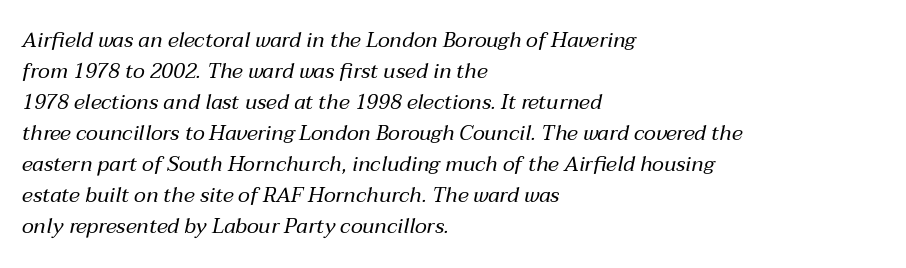
Q: Is the text bold? A: No.
Q: Is the text italic (slanted)? A: Yes, it leans right by about 12 degrees.
Q: Is the text underlined? A: No.
Q: How is the paragraph aligned? A: Left-aligned.
Q: Is the spacing between letters normal or unusually wide? A: Normal.
Q: Is the spacing between lines tight, normal or loose? A: Normal.
